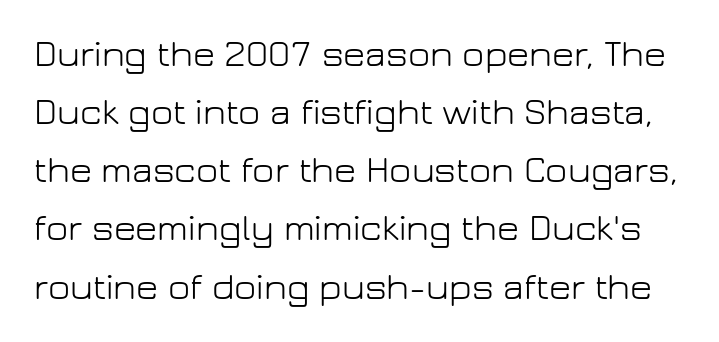
The image shows 38 px light sans-serif type, upright; set normal line spacing (1.53x), normal letter spacing, not underlined; low stroke contrast and a medium x-height.
